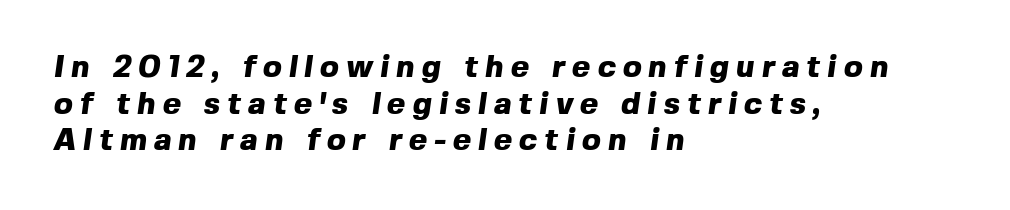
Q: Is the text bold? A: Yes.
Q: Is the typeface a serif or a sans-serif typeface? A: Sans-serif.
Q: Is the text underlined? A: No.
Q: How is the paragraph aligned? A: Left-aligned.
Q: Is the spacing between letters normal or unusually wide? A: Unusually wide.
Q: Width (condensed, normal, or wide)? A: Normal.
Q: x-height? A: Medium.
Q: Monospaced? A: No.
